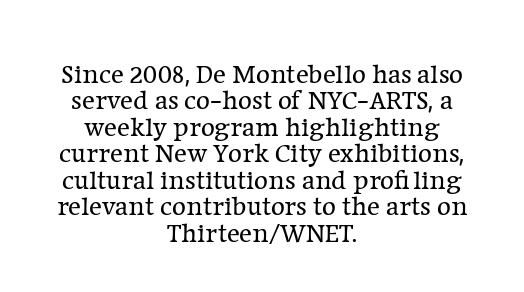
Q: Is the text bold? A: No.
Q: Is the text italic (slanted)? A: No, it is upright.
Q: Is the text underlined? A: No.
Q: How is the paragraph aligned? A: Centered.
Q: Is the spacing between letters normal or unusually wide? A: Normal.
Q: Is the spacing between lines tight, normal or loose? A: Tight.
